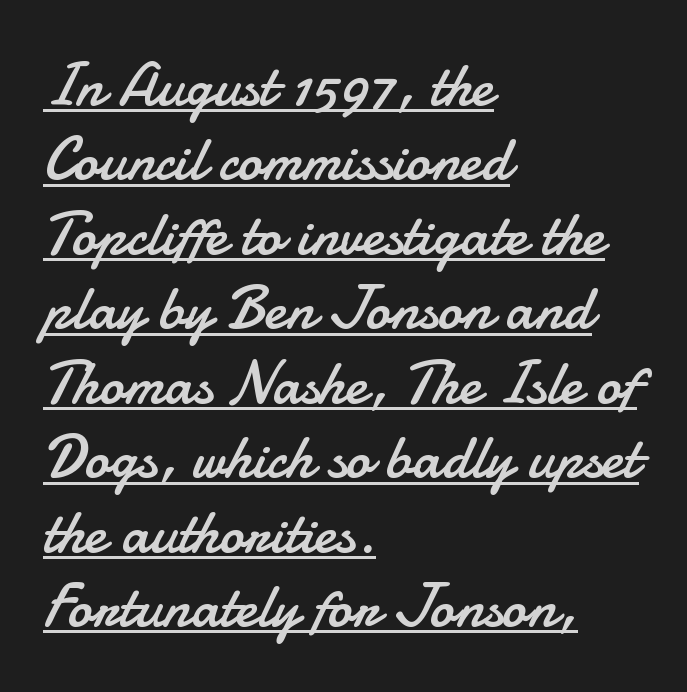
Q: Is the text bold? A: No.
Q: Is the text italic (slanted)? A: Yes.
Q: Is the typeface a serif or a sans-serif typeface? A: Sans-serif.
Q: Is the text underlined? A: Yes.
Q: How is the paragraph aligned? A: Left-aligned.
Q: Is the spacing between letters normal or unusually wide? A: Normal.
Q: Width (condensed, normal, or wide)? A: Normal.
Q: Stroke contrast? A: Low.
Q: x-height? A: Small.
Q: Monospaced? A: No.
